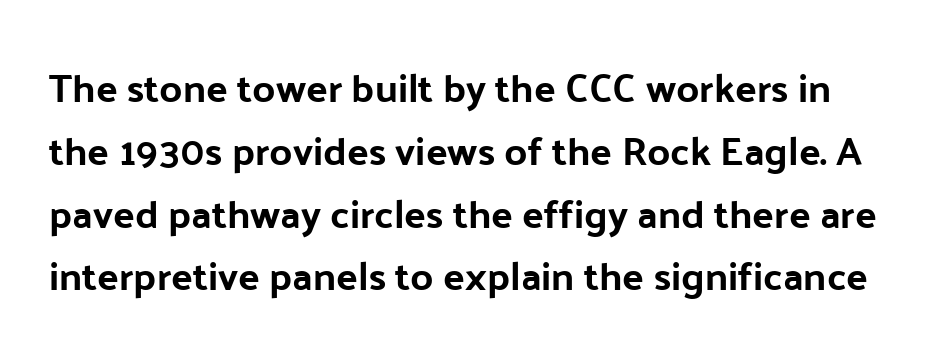
Each row of text sits above clean, open space. Think of a printed novel: that variable character pitch is what you see here. Tall strokes in this sample are plumb rather than angled. These lines sit exactly where default settings would place them.
